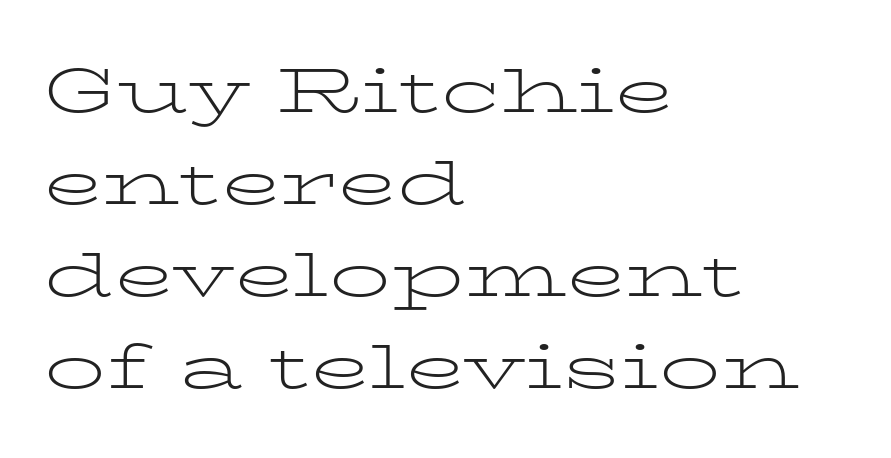
{"serif": "yes", "italic": "no", "bold": "no", "weight": "light", "width": "wide", "stroke_contrast": "low", "x_height": "medium", "monospaced": "no", "underline": "no", "align": "left", "line_spacing": "normal", "line_spacing_ratio": 1.51, "letter_spacing": "normal", "letter_spacing_em": 0.0, "glyph_px": 61}
